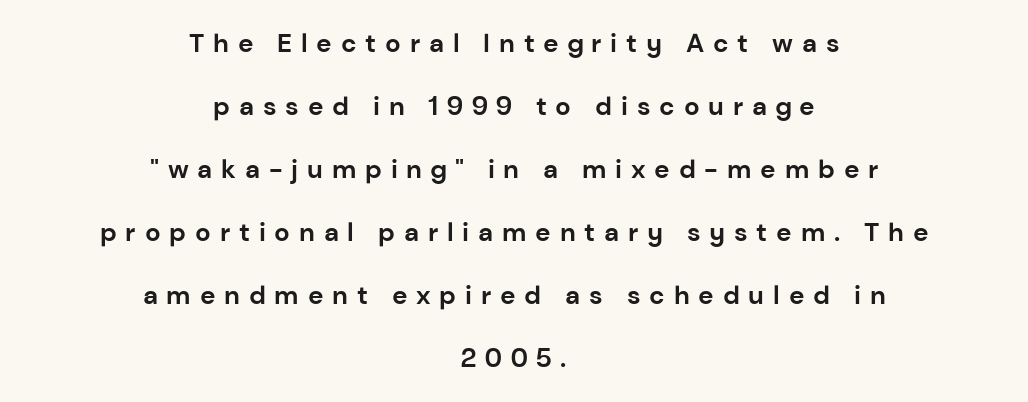
{"italic": "no", "bold": "yes", "underline": "no", "align": "center", "line_spacing": "loose", "line_spacing_ratio": 2.42, "letter_spacing": "wide", "letter_spacing_em": 0.34, "glyph_px": 26}
